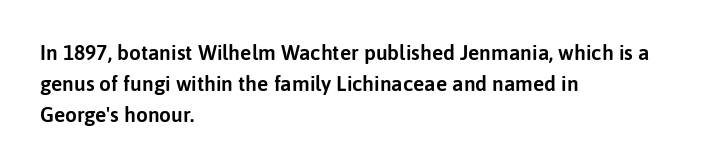
Does the copy run flush right? No — it runs flush left. The specimen reads as upright at a glance. Between one letter and the next there's only the usual sliver of space. The designer left line spacing at the default.
